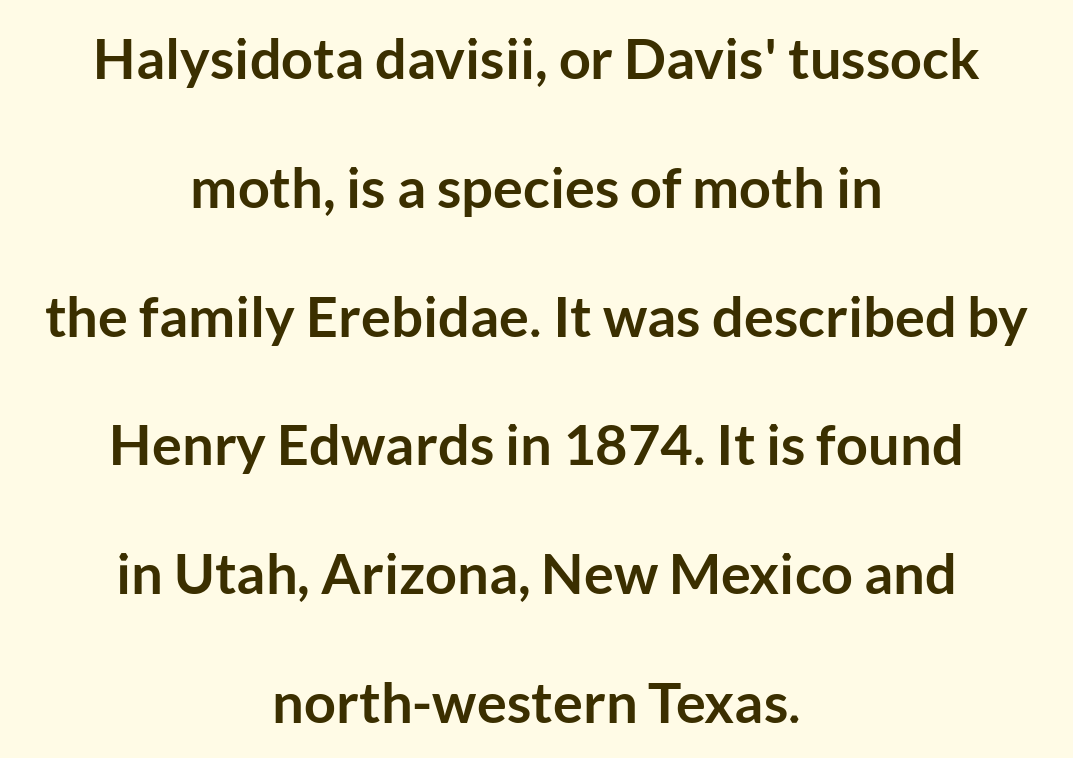
{"serif": "no", "italic": "no", "bold": "yes", "weight": "semibold", "width": "normal", "stroke_contrast": "low", "x_height": "medium", "monospaced": "no", "underline": "no", "align": "center", "line_spacing": "loose", "line_spacing_ratio": 2.3, "letter_spacing": "normal", "letter_spacing_em": 0.0, "glyph_px": 56}
